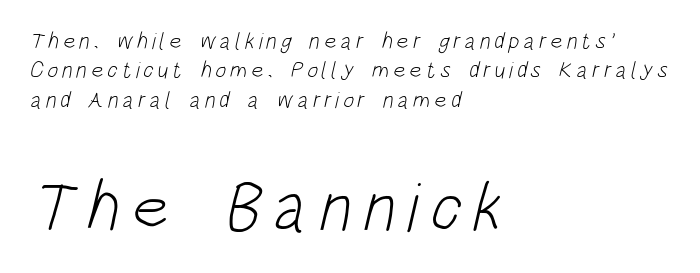
The image shows 70 px light, condensed sans-serif type; set left-aligned, normal line spacing (1.28x), not underlined; the second (bottom) block is 3.04x larger; low stroke contrast and a large x-height.
